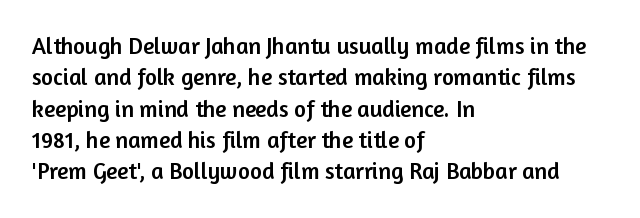
The image shows 23 px text type, upright; set left-aligned, normal line spacing (1.36x), normal letter spacing, not underlined.
